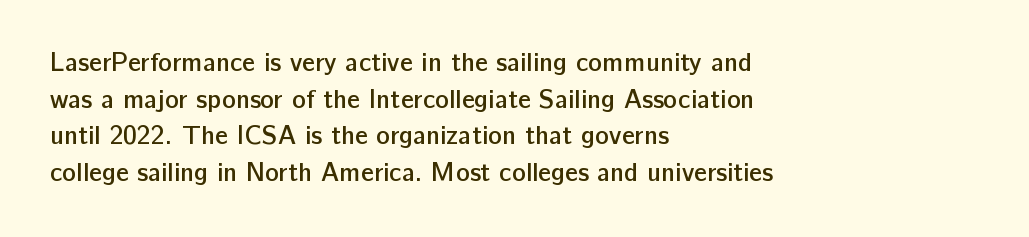
{"italic": "no", "bold": "semi", "underline": "no", "align": "left", "line_spacing": "normal", "line_spacing_ratio": 1.41, "letter_spacing": "normal", "letter_spacing_em": 0.0, "glyph_px": 26}
